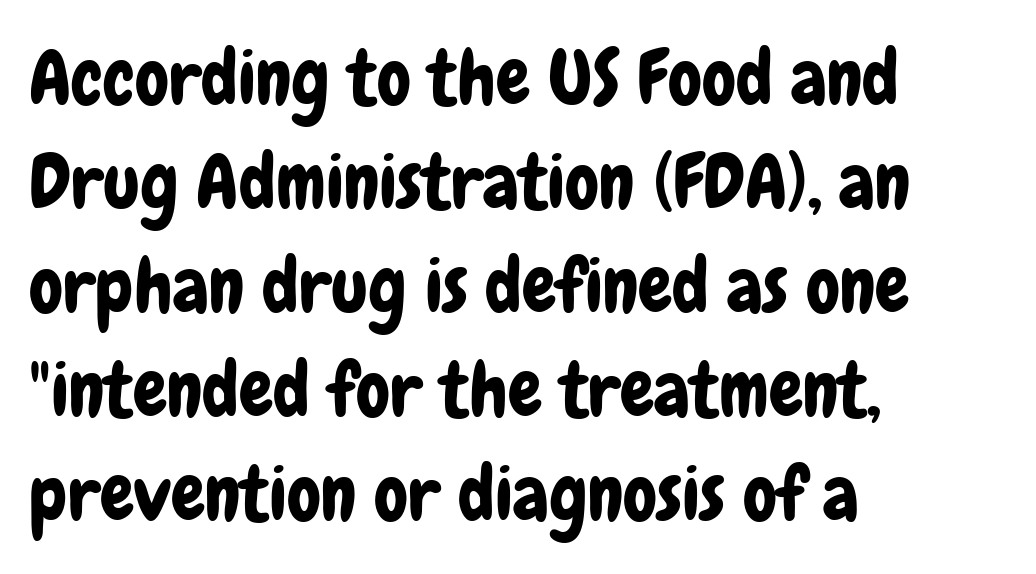
The image shows 76 px condensed sans-serif type, upright; set left-aligned, normal line spacing (1.37x), normal letter spacing, not underlined; low stroke contrast and a medium x-height.
